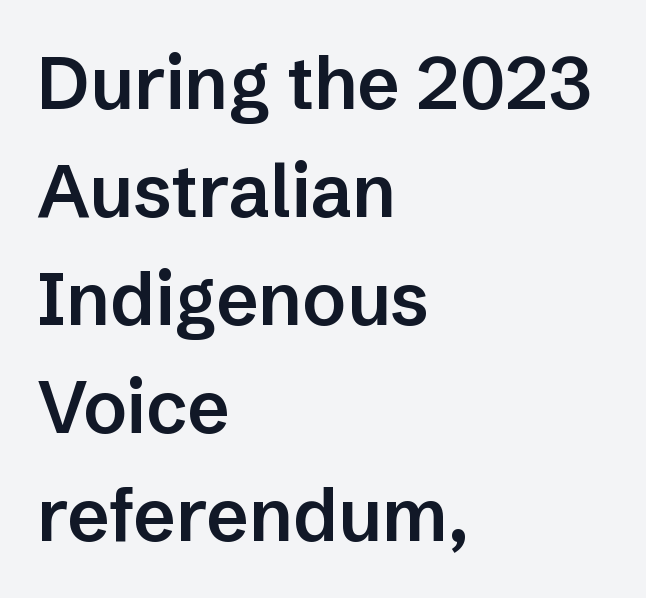
The image shows 73 px semibold sans-serif type, upright; set left-aligned, normal line spacing (1.48x), normal letter spacing, not underlined; low stroke contrast and a medium x-height.
